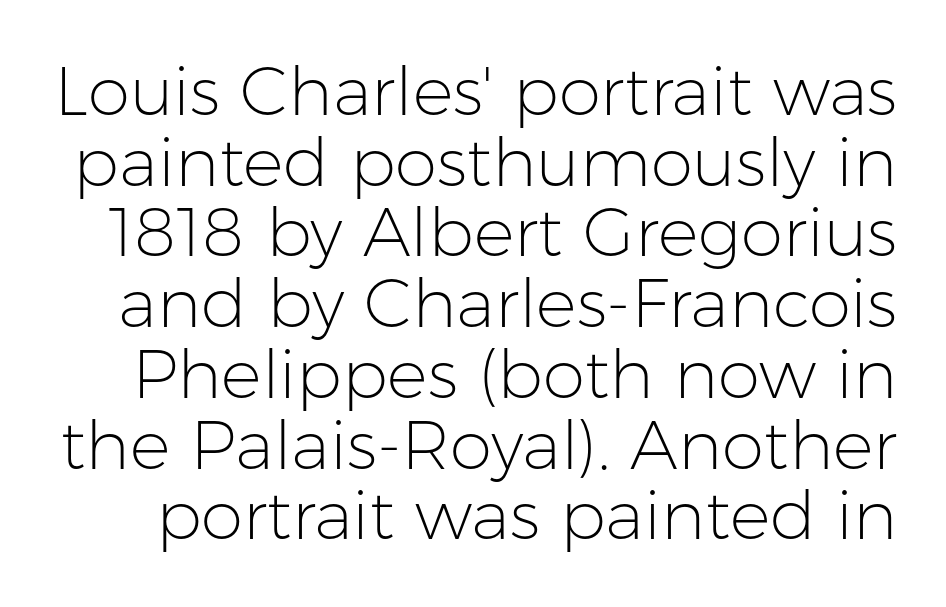
The weight tops out at a normal text grade. Leading: reduced. A typesetter would mark this as roman, not italic. Serifs: no, the terminals of the letterforms are clean. The type is set solid horizontally, with unmodified tracking. The face used here is proportionally spaced, like ordinary book or web type.
